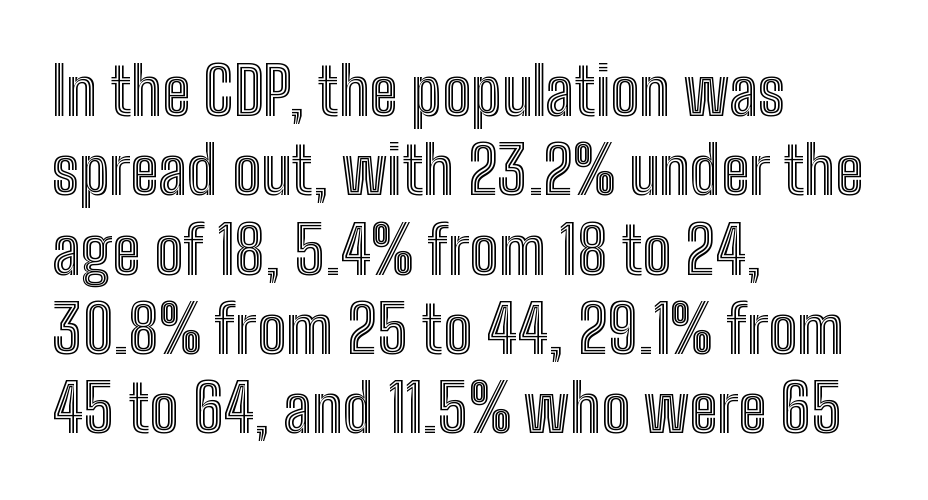
Q: Is the text italic (slanted)? A: No, it is upright.
Q: Is the text underlined? A: No.
Q: How is the paragraph aligned? A: Left-aligned.
Q: Is the spacing between letters normal or unusually wide? A: Normal.
Q: Width (condensed, normal, or wide)? A: Condensed.
Q: x-height? A: Medium.
Q: Monospaced? A: No.
